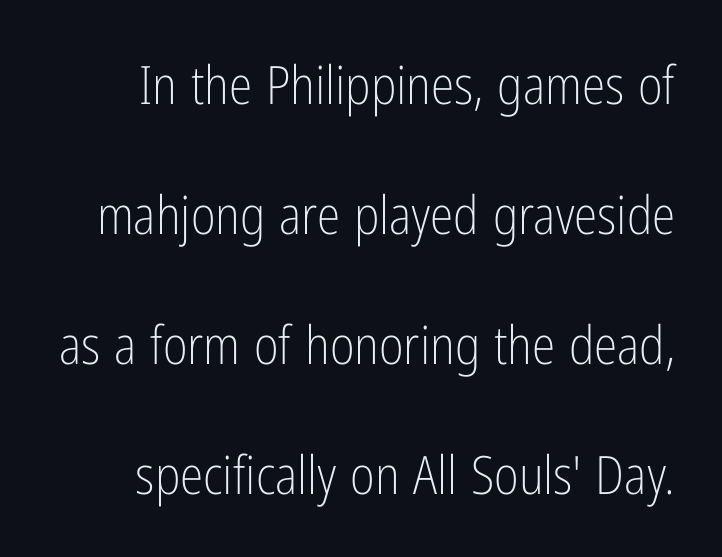
Q: Is the text bold? A: No.
Q: Is the text italic (slanted)? A: No, it is upright.
Q: Is the typeface a serif or a sans-serif typeface? A: Sans-serif.
Q: Is the text underlined? A: No.
Q: Is the spacing between letters normal or unusually wide? A: Normal.
Q: Is the spacing between lines tight, normal or loose? A: Loose.
Q: Width (condensed, normal, or wide)? A: Condensed.
Q: Stroke contrast? A: Low.
Q: x-height? A: Medium.
Q: Monospaced? A: No.
